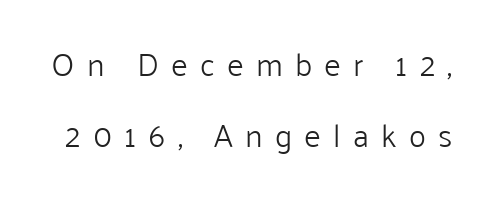
Airy leading. This is roman type, the default non-slanted kind. Glyph-to-glyph distance is far greater than everyday printed text. Check under the words: just untouched page.
